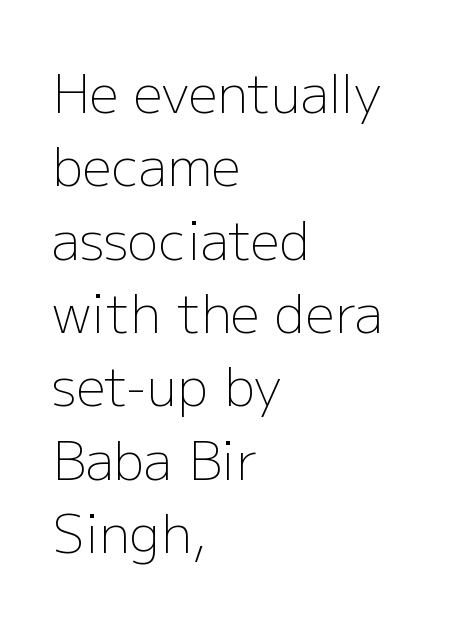
{"serif": "no", "italic": "no", "bold": "no", "weight": "light", "width": "normal", "stroke_contrast": "low", "x_height": "medium", "monospaced": "no", "underline": "no", "align": "left", "line_spacing": "normal", "line_spacing_ratio": 1.41, "letter_spacing": "normal", "letter_spacing_em": 0.0, "glyph_px": 52}
